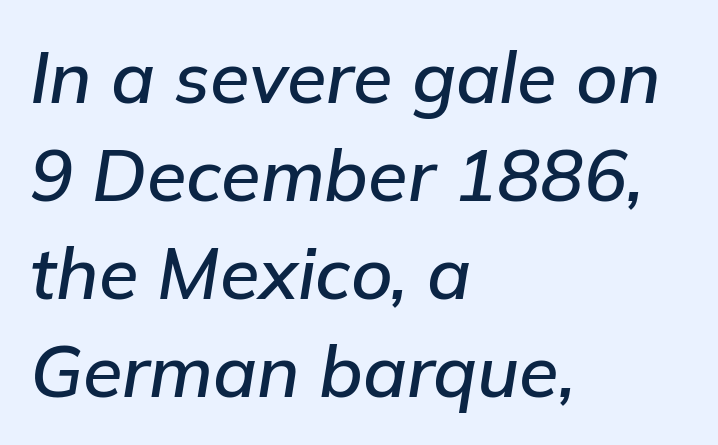
Q: Is the text italic (slanted)? A: Yes, it leans right by about 9 degrees.
Q: Is the text underlined? A: No.
Q: How is the paragraph aligned? A: Left-aligned.
Q: Is the spacing between letters normal or unusually wide? A: Normal.
Q: Is the spacing between lines tight, normal or loose? A: Normal.
Q: Width (condensed, normal, or wide)? A: Normal.
Q: Stroke contrast? A: Low.
Q: x-height? A: Medium.
Q: Monospaced? A: No.
